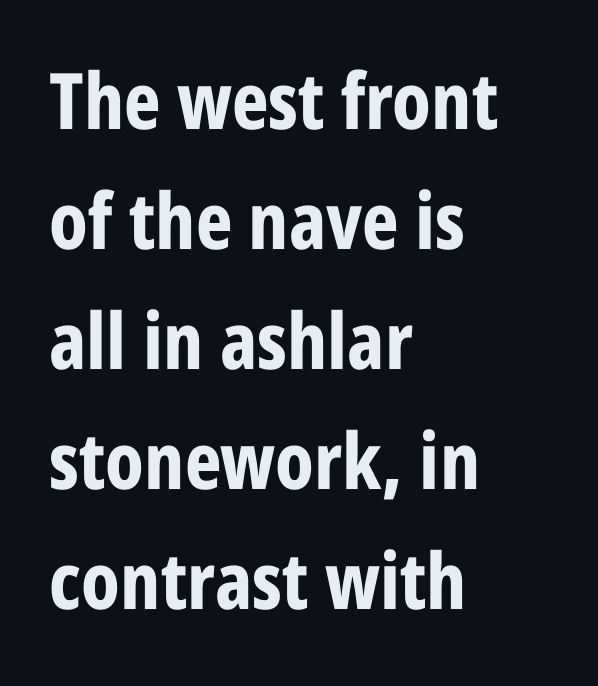
The image shows 78 px bold, condensed sans-serif type, upright; set left-aligned, normal line spacing (1.54x), normal letter spacing, not underlined; low stroke contrast and a large x-height.
